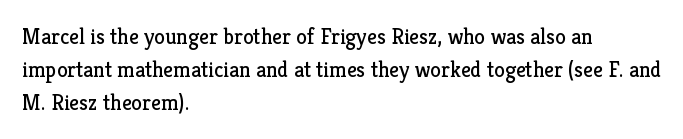
Descender tails drop into unmarked territory. Vertically, the passage feels balanced, rows spaced as you'd expect. The typesetter chose a ragged-right arrangement here. The typography opts for an upright posture over an oblique one. The rendering keeps characters at their native spacing. Stroke mass is kept to a normal reading level or below.
